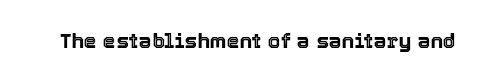
Every character sits straight up, as roman type does. The string is rendered with underlining switched off. Students, note that the glyphs here touch the page at normal intervals.
